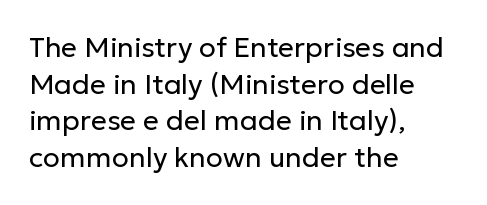
Characters follow at the spacing the type designer built in. Whoever set this chose a conventional vertical rhythm. No letter is thick-stroked: the sample isn't bold. The typeface chosen for these lines omits serifs. Where is the straight margin? On the left.
